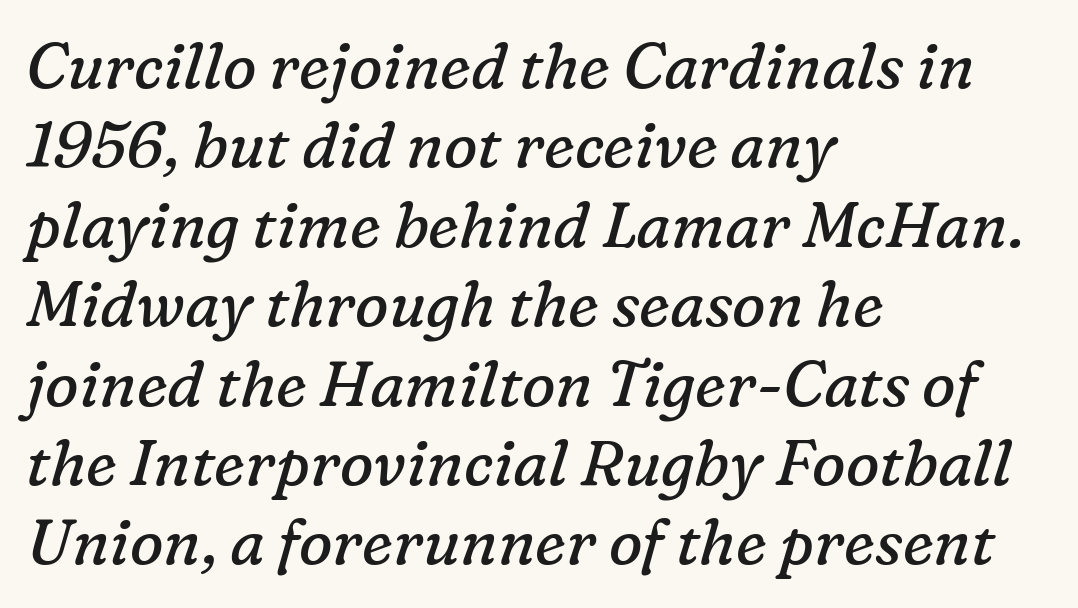
{"serif": "yes", "italic": "yes", "lean": "right", "slant_degrees": 16, "bold": "no", "weight": "regular", "width": "normal", "stroke_contrast": "low", "x_height": "medium", "monospaced": "no", "underline": "no", "align": "left", "line_spacing": "normal", "line_spacing_ratio": 1.26, "letter_spacing": "normal", "letter_spacing_em": 0.0, "glyph_px": 63}
